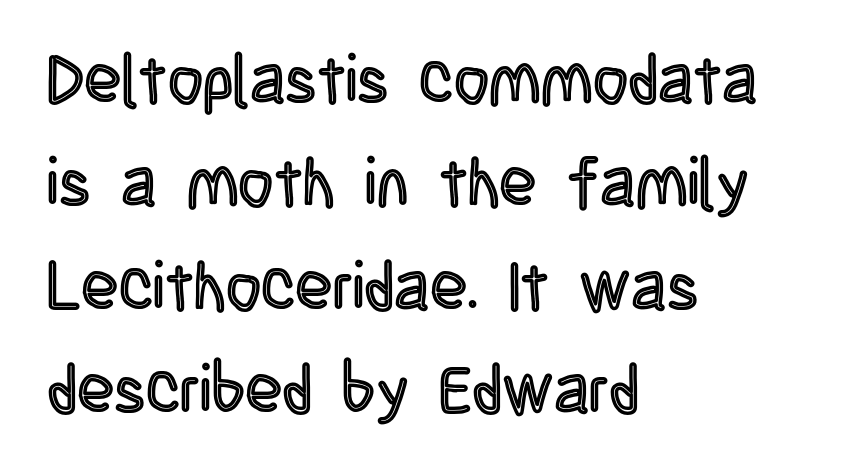
Q: Is the text italic (slanted)? A: No, it is upright.
Q: Is the text underlined? A: No.
Q: How is the paragraph aligned? A: Left-aligned.
Q: Is the spacing between letters normal or unusually wide? A: Normal.
Q: Is the spacing between lines tight, normal or loose? A: Normal.
Q: Width (condensed, normal, or wide)? A: Condensed.
Q: x-height? A: Large.
Q: Monospaced? A: No.
